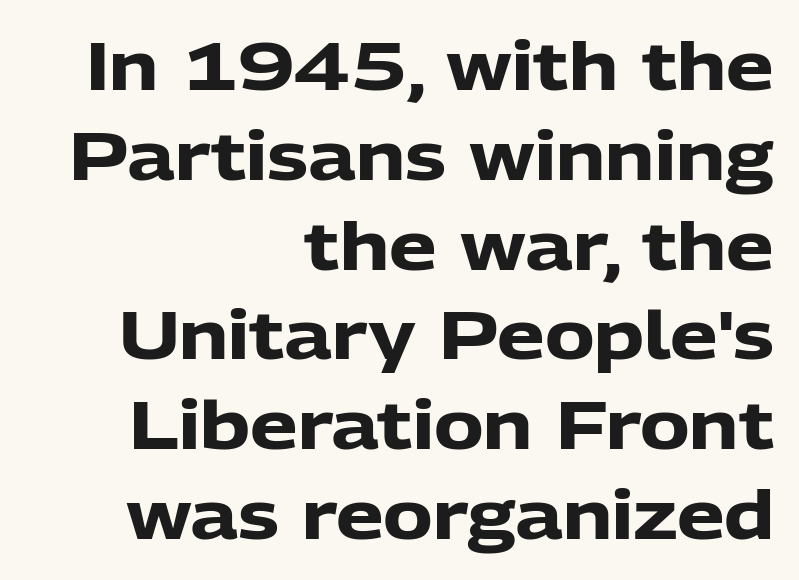
Q: Is the text bold? A: Yes.
Q: Is the text italic (slanted)? A: No, it is upright.
Q: Is the typeface a serif or a sans-serif typeface? A: Sans-serif.
Q: Is the text underlined? A: No.
Q: How is the paragraph aligned? A: Right-aligned.
Q: Is the spacing between letters normal or unusually wide? A: Normal.
Q: Is the spacing between lines tight, normal or loose? A: Normal.
Q: Width (condensed, normal, or wide)? A: Normal.
Q: Stroke contrast? A: Low.
Q: x-height? A: Medium.
Q: Monospaced? A: No.
